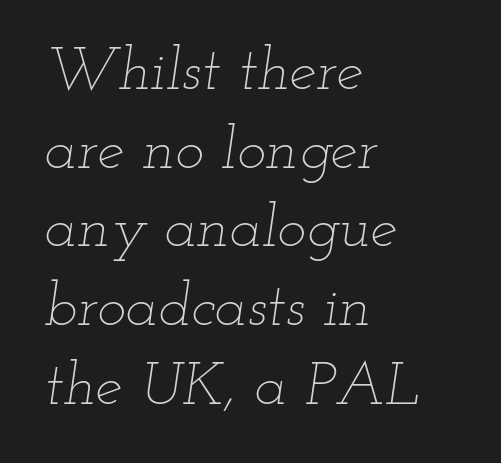
The rendering uses natural spacing where letterforms have individual widths. Horizontal alignment here is leftward, the default for most running prose. Bare-footed words on every line. Characters are canted at an angle relative to the baseline's perpendicular. Glyph-to-glyph distance matches everyday printed text.
